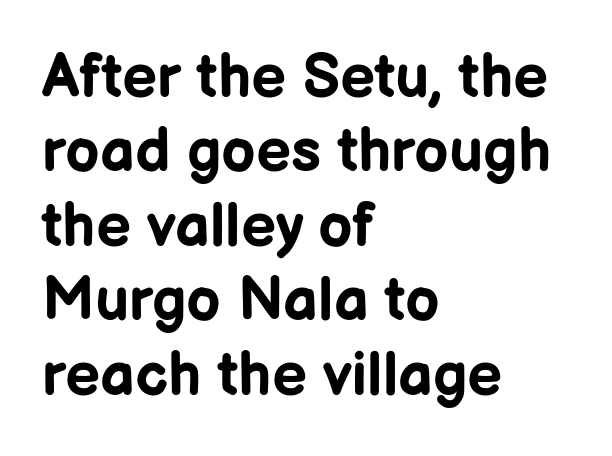
The image shows 61 px bold sans-serif type, upright; set left-aligned, line spacing 1.22x, normal letter spacing, not underlined; low stroke contrast and a medium x-height.
